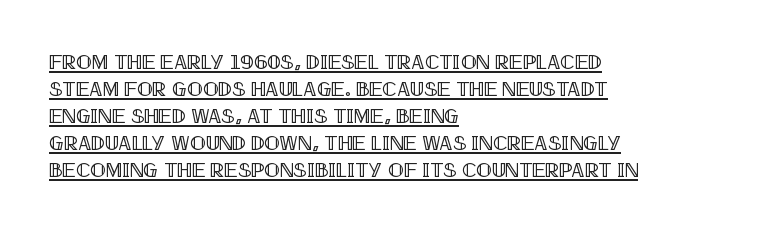
Q: Is the text italic (slanted)? A: No, it is upright.
Q: Is the text underlined? A: Yes.
Q: How is the paragraph aligned? A: Left-aligned.
Q: Is the spacing between letters normal or unusually wide? A: Normal.
Q: Is the spacing between lines tight, normal or loose? A: Normal.
